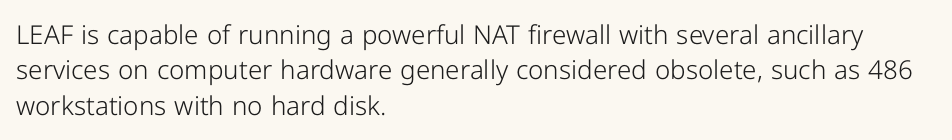
Q: Is the text bold? A: No.
Q: Is the text italic (slanted)? A: No, it is upright.
Q: Is the text underlined? A: No.
Q: How is the paragraph aligned? A: Left-aligned.
Q: Is the spacing between letters normal or unusually wide? A: Normal.
Q: Is the spacing between lines tight, normal or loose? A: Normal.
